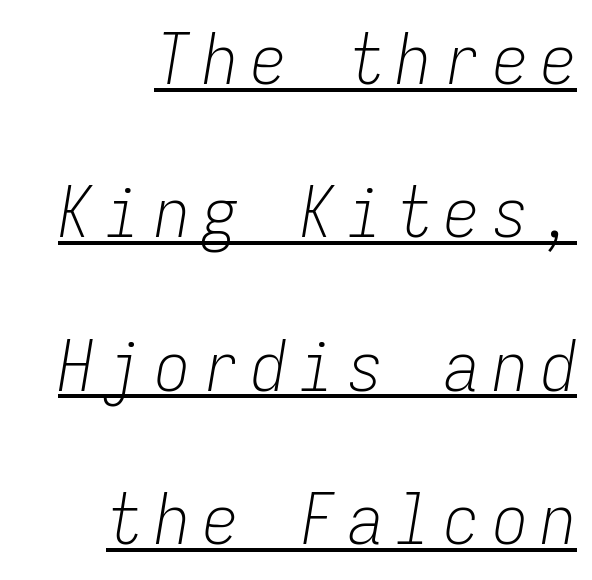
Compared with undecorated copy, this sample adds a rule below the words. Slant detected: the letters are inclined. The vertical gap from one line to the next is large. Nothing heavy about these letters — not bold at all. Is this a fixed-width face? Yes — each glyph sits in an identical cell. Visually the block forms a straight wall on the right and a jagged coastline on the left.
